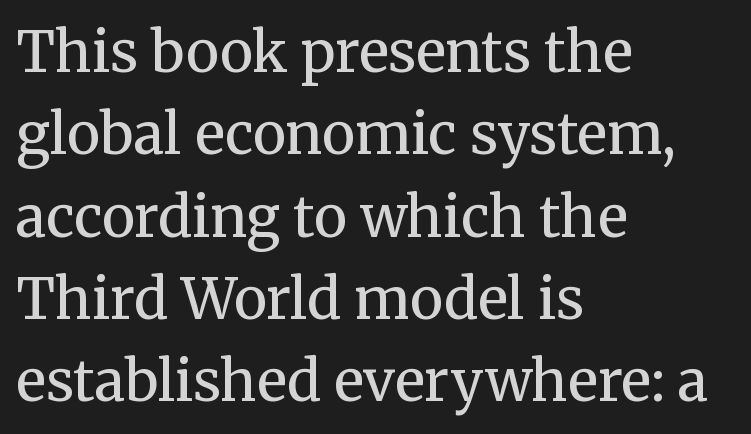
Q: Is the text bold? A: No.
Q: Is the text italic (slanted)? A: No, it is upright.
Q: Is the typeface a serif or a sans-serif typeface? A: Serif.
Q: Is the text underlined? A: No.
Q: How is the paragraph aligned? A: Left-aligned.
Q: Is the spacing between letters normal or unusually wide? A: Normal.
Q: Is the spacing between lines tight, normal or loose? A: Normal.
Q: Width (condensed, normal, or wide)? A: Normal.
Q: Stroke contrast? A: Medium.
Q: x-height? A: Medium.
Q: Monospaced? A: No.
